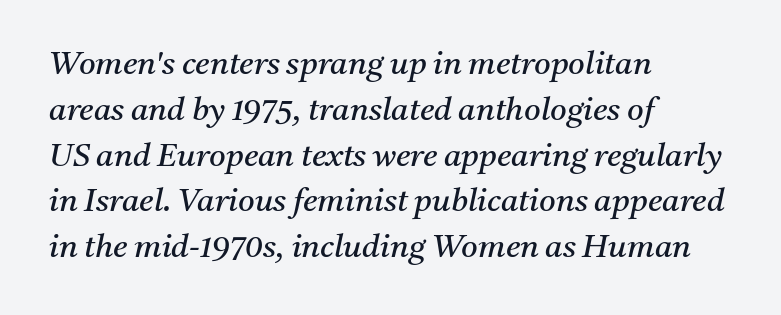
Q: Is the text bold? A: No.
Q: Is the text italic (slanted)? A: Yes, it leans right by about 11 degrees.
Q: Is the typeface a serif or a sans-serif typeface? A: Serif.
Q: Is the text underlined? A: No.
Q: How is the paragraph aligned? A: Left-aligned.
Q: Is the spacing between letters normal or unusually wide? A: Normal.
Q: Is the spacing between lines tight, normal or loose? A: Normal.
Q: Width (condensed, normal, or wide)? A: Normal.
Q: Stroke contrast? A: Medium.
Q: x-height? A: Medium.
Q: Monospaced? A: No.
